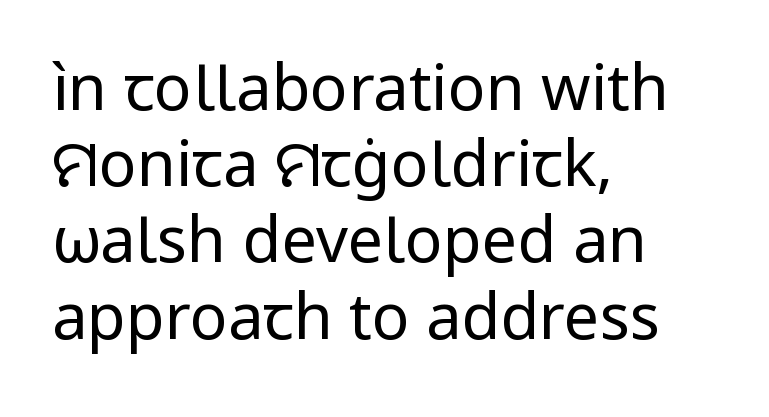
These lines keep a tight, regular rhythm from letter to letter. A typesetter would call this proportional, since set widths differ per character. The typeface has the unassuming heft of standard copy or less. You can tell it's not italic because the verticals are truly vertical.
